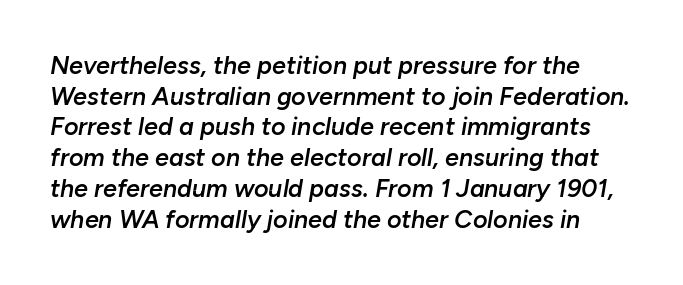
Every character sits at an angle, as italics do. Quick note: underline off. These words are printed semibold, heavier than regular yet not bold. You could call the tracking neutral — neither tight nor loose.
